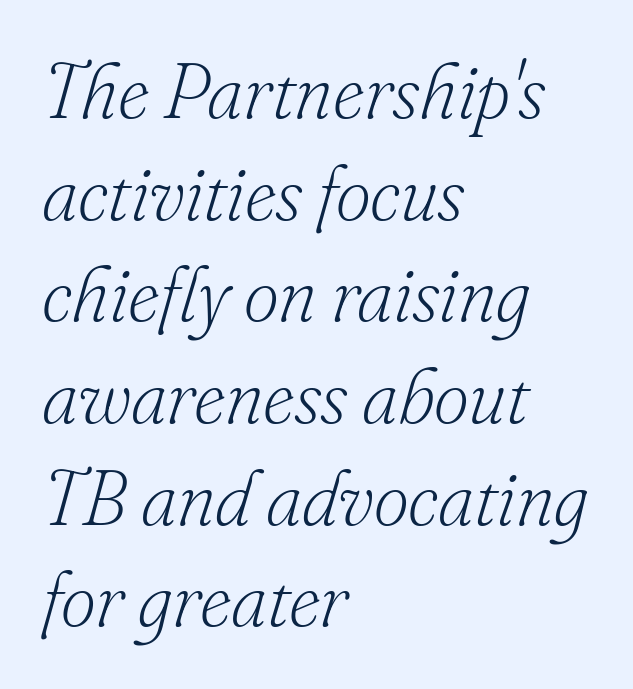
The image shows 77 px light serif type, italic (leaning right); set left-aligned, normal line spacing (1.32x), normal letter spacing, not underlined; low stroke contrast and a small x-height.
